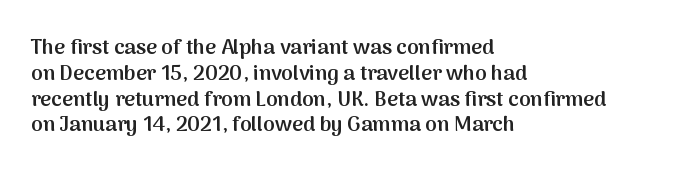
{"italic": "no", "bold": "semi", "underline": "no", "align": "left", "line_spacing_ratio": 1.23, "letter_spacing": "normal", "letter_spacing_em": 0.0, "glyph_px": 21}
